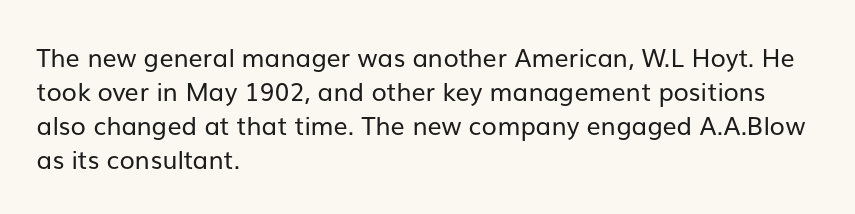
Q: Is the text bold? A: No.
Q: Is the text italic (slanted)? A: No, it is upright.
Q: Is the text underlined? A: No.
Q: How is the paragraph aligned? A: Left-aligned.
Q: Is the spacing between letters normal or unusually wide? A: Normal.
Q: Is the spacing between lines tight, normal or loose? A: Normal.
